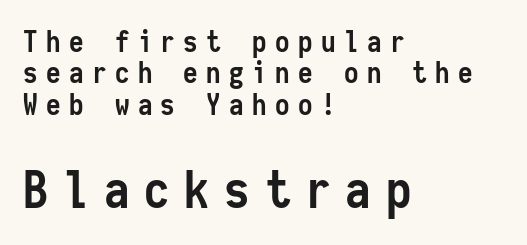
Q: Is the text bold? A: Yes.
Q: Is the text italic (slanted)? A: No, it is upright.
Q: Is the typeface a serif or a sans-serif typeface? A: Sans-serif.
Q: Is the text underlined? A: No.
Q: How is the paragraph aligned? A: Left-aligned.
Q: Is the spacing between letters normal or unusually wide? A: Unusually wide.
Q: Is the spacing between lines tight, normal or loose? A: Tight.
Q: Which block of text is set in a larger size, the first (top) or the second (bottom)? A: The second (bottom) one.
Q: Width (condensed, normal, or wide)? A: Condensed.
Q: Stroke contrast? A: Low.
Q: x-height? A: Medium.
Q: Monospaced? A: Yes.
